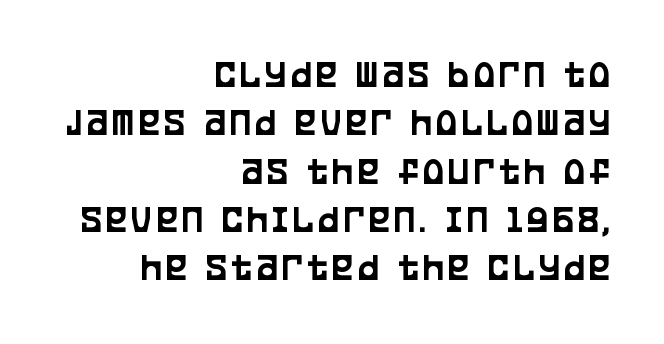
The image shows 39 px condensed sans-serif type, upright; set right-aligned, line spacing 1.24x, not underlined; low stroke contrast and a large x-height.
